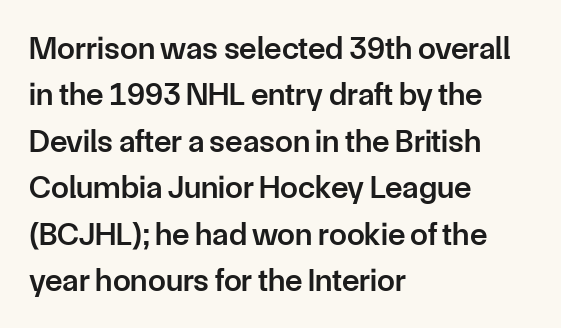
{"serif": "no", "italic": "no", "bold": "semi", "weight": "semibold", "width": "normal", "stroke_contrast": "low", "x_height": "medium", "monospaced": "no", "underline": "no", "align": "left", "line_spacing": "normal", "line_spacing_ratio": 1.45, "letter_spacing": "normal", "letter_spacing_em": 0.0, "glyph_px": 32}
